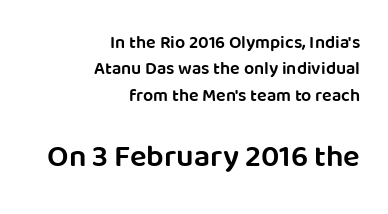
{"serif": "no", "italic": "no", "bold": "semi", "weight": "semibold", "width": "normal", "stroke_contrast": "low", "x_height": "large", "monospaced": "no", "underline": "no", "align": "right", "line_spacing": "normal", "line_spacing_ratio": 1.46, "letter_spacing": "normal", "letter_spacing_em": 0.0, "larger_block": "second", "size_ratio": 1.72, "glyph_px": 31}
